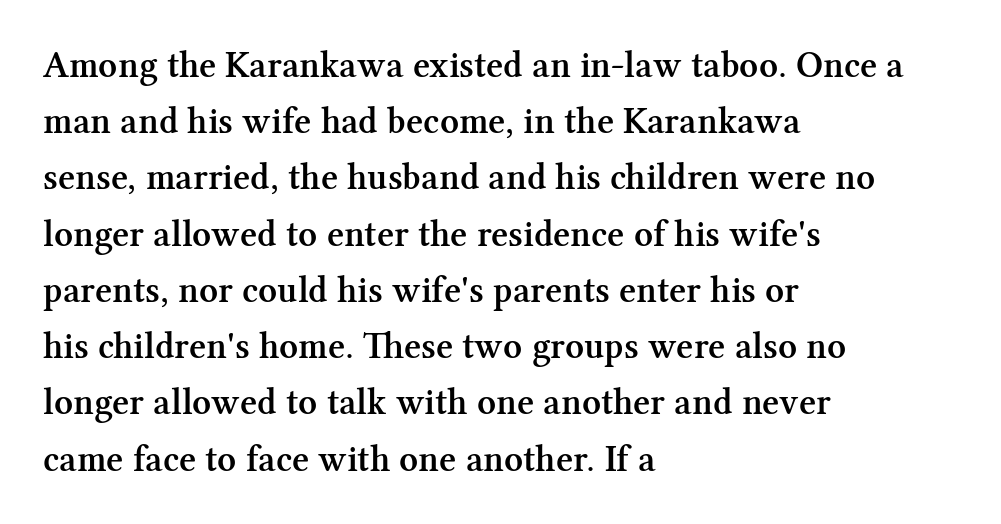
Q: Is the text bold? A: Semi-bold.
Q: Is the text italic (slanted)? A: No, it is upright.
Q: Is the typeface a serif or a sans-serif typeface? A: Serif.
Q: Is the text underlined? A: No.
Q: How is the paragraph aligned? A: Left-aligned.
Q: Is the spacing between letters normal or unusually wide? A: Normal.
Q: Is the spacing between lines tight, normal or loose? A: Normal.
Q: Width (condensed, normal, or wide)? A: Normal.
Q: Stroke contrast? A: Medium.
Q: x-height? A: Medium.
Q: Monospaced? A: No.
